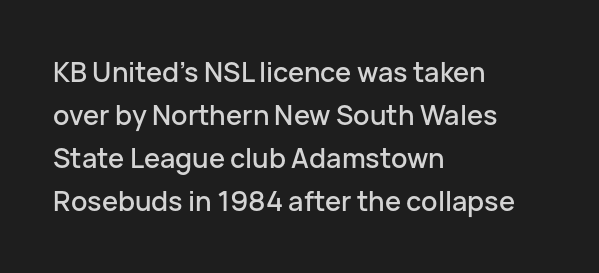
The image shows 27 px text type, upright; set left-aligned, normal line spacing (1.59x), normal letter spacing, not underlined.
